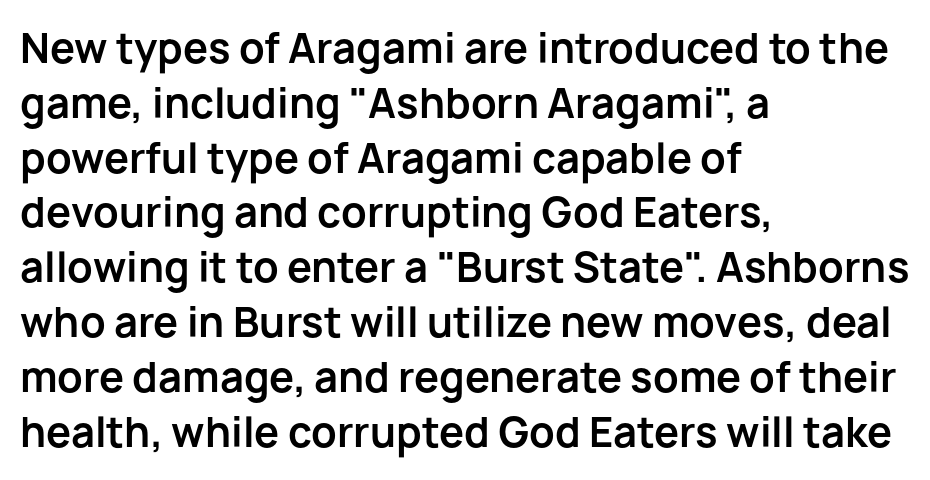
{"serif": "no", "italic": "no", "bold": "yes", "weight": "bold", "width": "normal", "stroke_contrast": "low", "x_height": "medium", "monospaced": "no", "underline": "no", "align": "left", "line_spacing": "normal", "line_spacing_ratio": 1.37, "letter_spacing": "normal", "letter_spacing_em": 0.0, "glyph_px": 40}
